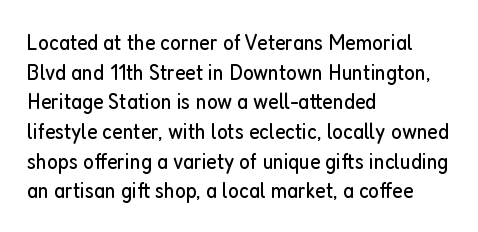
Q: Is the text bold? A: No.
Q: Is the text italic (slanted)? A: No, it is upright.
Q: Is the text underlined? A: No.
Q: How is the paragraph aligned? A: Left-aligned.
Q: Is the spacing between letters normal or unusually wide? A: Normal.
Q: Is the spacing between lines tight, normal or loose? A: Normal.
